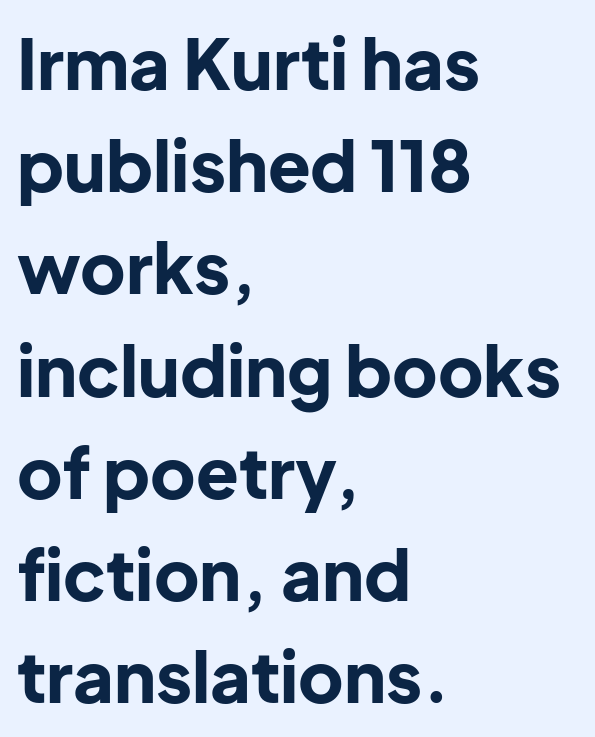
A typesetter would mark this as roman, not italic. Layout note: lines flush left. The string is rendered with underlining switched off. Examine the stroke ends and you'll find no serifs.
